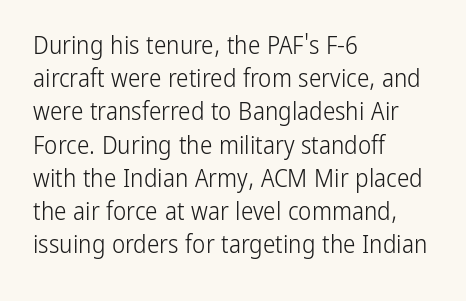
These lines sit exactly where default settings would place them. Decoration check: the copy has no underline. The typeface has the unassuming heft of standard copy or less. Horizontal alignment here is leftward, the default for most running prose.
